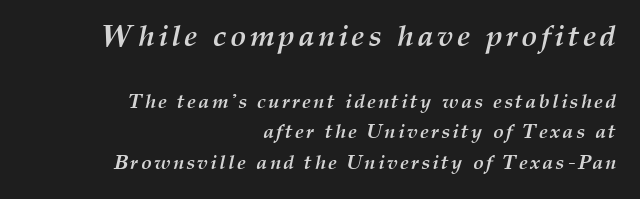
Q: Is the text bold? A: Yes.
Q: Is the text italic (slanted)? A: Yes, it leans right by about 12 degrees.
Q: Is the text underlined? A: No.
Q: How is the paragraph aligned? A: Right-aligned.
Q: Is the spacing between lines tight, normal or loose? A: Normal.
Q: Which block of text is set in a larger size, the first (top) or the second (bottom)? A: The first (top) one.
Q: Width (condensed, normal, or wide)? A: Normal.
Q: Stroke contrast? A: Medium.
Q: x-height? A: Medium.
Q: Monospaced? A: No.
